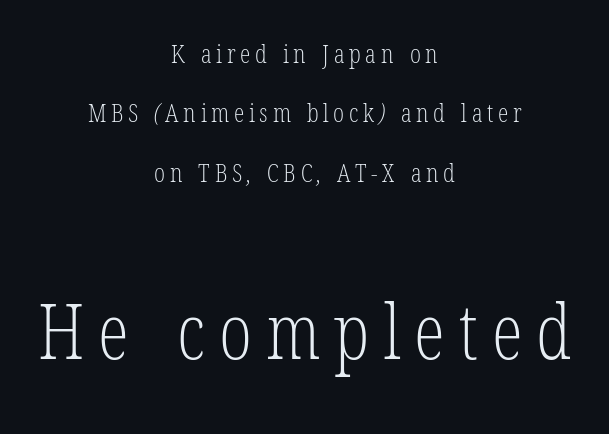
{"serif": "yes", "bold": "no", "weight": "light", "width": "condensed", "stroke_contrast": "low", "x_height": "medium", "monospaced": "no", "underline": "no", "align": "center", "line_spacing": "loose", "line_spacing_ratio": 2.28, "larger_block": "second", "size_ratio": 3.0, "glyph_px": 78}
